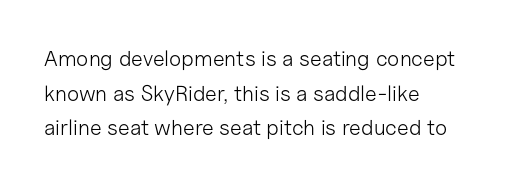
The image shows 22 px text type, upright; set left-aligned, normal line spacing (1.57x), normal letter spacing, not underlined.
